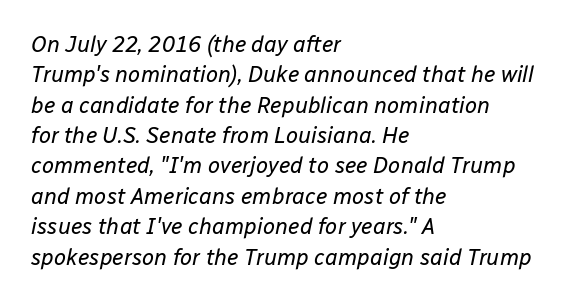
Look at the tracking — it's just the regular setting, nothing added. This reads as an unemphasized weight, regular at the heaviest. This rendering uses left alignment, leaving the right contour irregular. Posture: slanted. Any mark beneath the type? The region is blank. Horizontal bands of white between lines are of average thickness.
